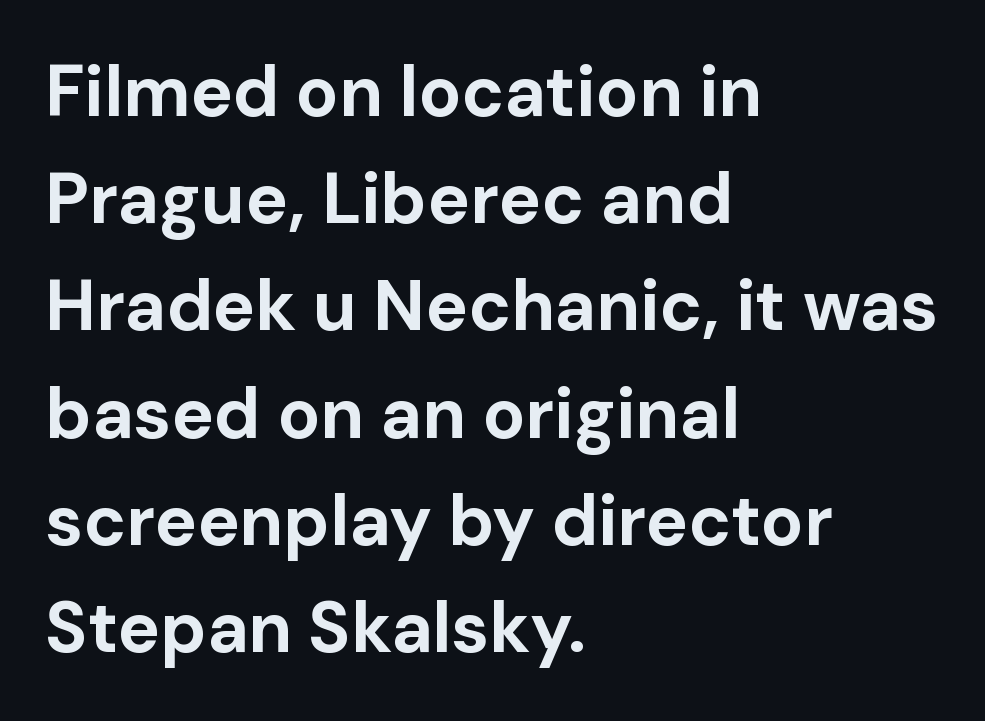
The image shows 71 px bold sans-serif type, upright; set left-aligned, normal line spacing (1.51x), normal letter spacing, not underlined; low stroke contrast and a medium x-height.
